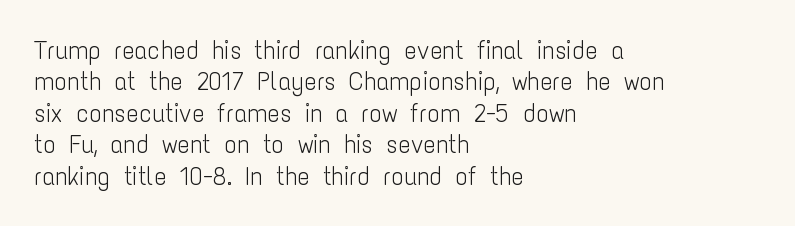
{"italic": "no", "bold": "no", "underline": "no", "align": "left", "line_spacing_ratio": 1.21, "letter_spacing": "normal", "letter_spacing_em": 0.0, "glyph_px": 26}
